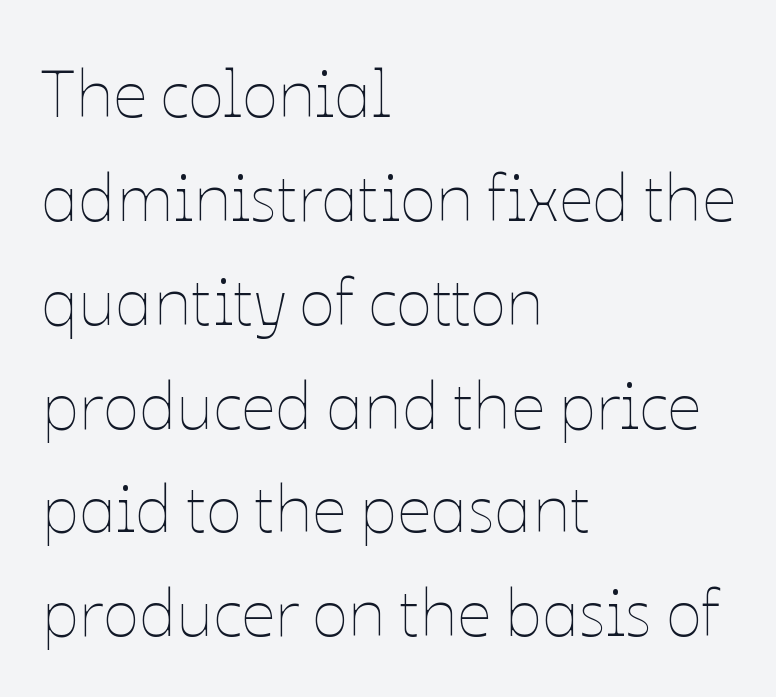
Q: Is the text bold? A: No.
Q: Is the text italic (slanted)? A: No, it is upright.
Q: Is the text underlined? A: No.
Q: How is the paragraph aligned? A: Left-aligned.
Q: Is the spacing between letters normal or unusually wide? A: Normal.
Q: Is the spacing between lines tight, normal or loose? A: Normal.
Q: Width (condensed, normal, or wide)? A: Normal.
Q: Stroke contrast? A: Low.
Q: x-height? A: Medium.
Q: Monospaced? A: No.
